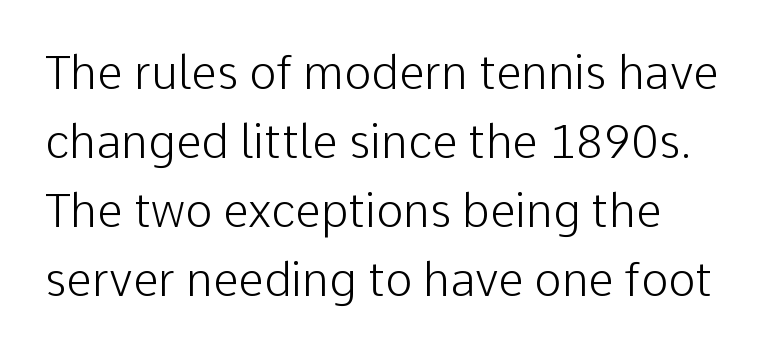
The image shows 46 px light sans-serif type, upright; set normal line spacing (1.5x), normal letter spacing, not underlined; low stroke contrast and a medium x-height.
